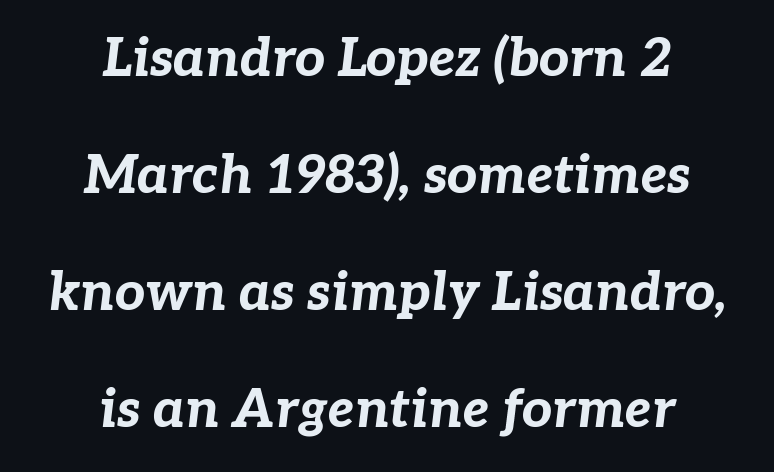
{"italic": "yes", "lean": "right", "slant_degrees": 7, "bold": "yes", "weight": "bold", "width": "normal", "stroke_contrast": "low", "x_height": "medium", "monospaced": "no", "underline": "no", "align": "center", "line_spacing": "loose", "line_spacing_ratio": 2.21, "letter_spacing": "normal", "letter_spacing_em": 0.0, "glyph_px": 53}
